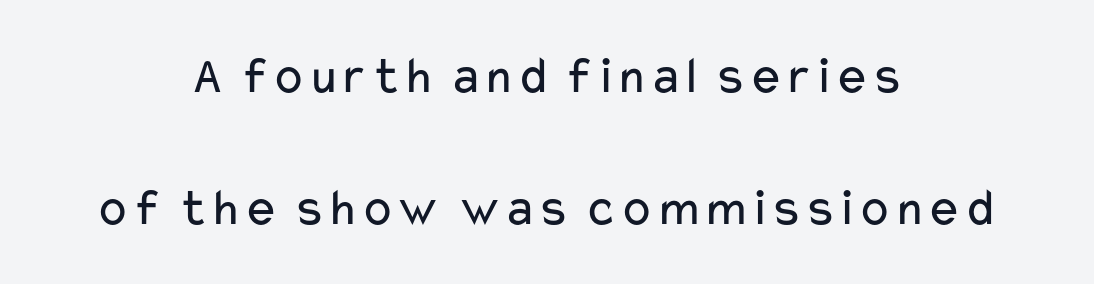
Q: Is the text bold? A: No.
Q: Is the text italic (slanted)? A: No, it is upright.
Q: Is the typeface a serif or a sans-serif typeface? A: Sans-serif.
Q: Is the text underlined? A: No.
Q: How is the paragraph aligned? A: Centered.
Q: Is the spacing between letters normal or unusually wide? A: Normal.
Q: Is the spacing between lines tight, normal or loose? A: Loose.
Q: Width (condensed, normal, or wide)? A: Wide.
Q: Stroke contrast? A: Low.
Q: x-height? A: Medium.
Q: Monospaced? A: No.
